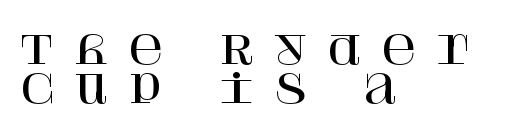
Q: Is the text italic (slanted)? A: No, it is upright.
Q: Is the typeface a serif or a sans-serif typeface? A: Serif.
Q: Is the text underlined? A: No.
Q: How is the paragraph aligned? A: Left-aligned.
Q: Is the spacing between letters normal or unusually wide? A: Unusually wide.
Q: Is the spacing between lines tight, normal or loose? A: Tight.
Q: Width (condensed, normal, or wide)? A: Normal.
Q: Stroke contrast? A: High.
Q: x-height? A: Large.
